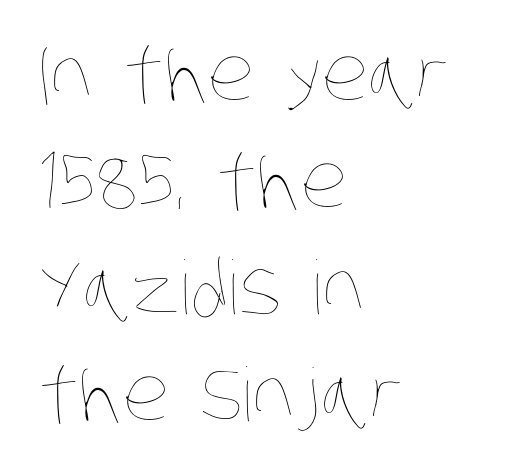
The image shows 74 px thin, condensed type; set left-aligned, normal line spacing (1.44x), normal letter spacing, not underlined; low stroke contrast and a large x-height.
